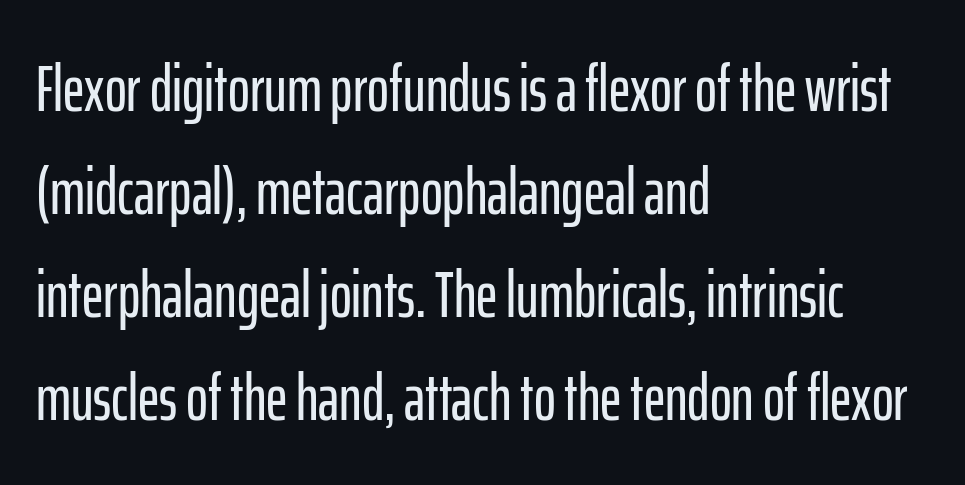
Q: Is the text italic (slanted)? A: No, it is upright.
Q: Is the typeface a serif or a sans-serif typeface? A: Sans-serif.
Q: Is the text underlined? A: No.
Q: How is the paragraph aligned? A: Left-aligned.
Q: Is the spacing between letters normal or unusually wide? A: Normal.
Q: Is the spacing between lines tight, normal or loose? A: Normal.
Q: Width (condensed, normal, or wide)? A: Condensed.
Q: Stroke contrast? A: Low.
Q: x-height? A: Medium.
Q: Monospaced? A: No.
